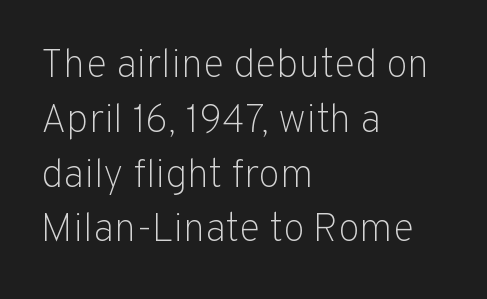
The image shows 40 px light sans-serif type, upright; set left-aligned, normal line spacing (1.37x), normal letter spacing, not underlined; low stroke contrast and a medium x-height.
